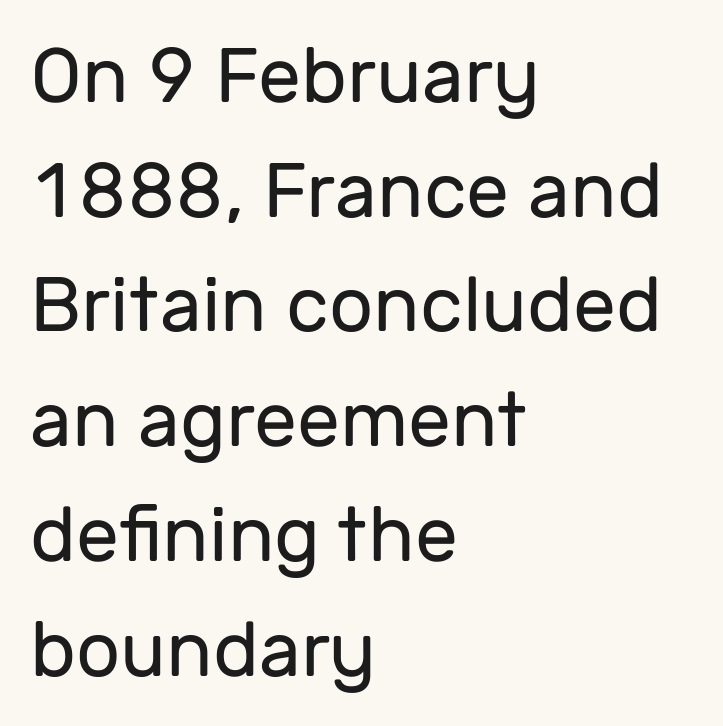
Unbolded letterforms with no extra heft. These lines are rendered in a variable-pitch font. Anything drawn beneath the words? Only blank space. The type sits square on the baseline with zero lean.
